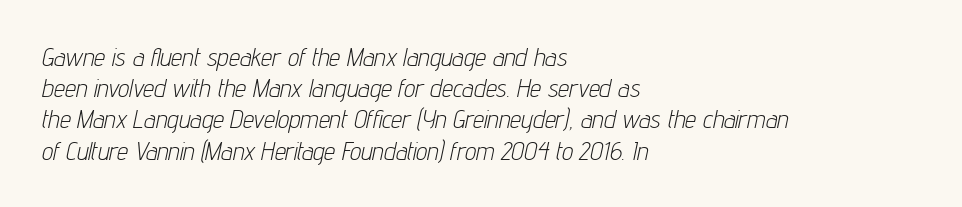
{"italic": "yes", "lean": "right", "slant_degrees": 12, "bold": "no", "underline": "no", "align": "left", "line_spacing": "normal", "line_spacing_ratio": 1.25, "letter_spacing": "normal", "letter_spacing_em": 0.0, "glyph_px": 25}
